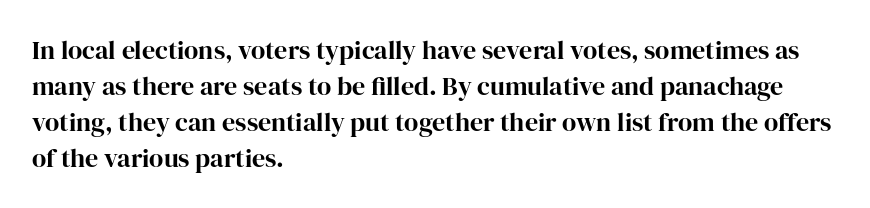
This is roman type, the default non-slanted kind. Standard letterfit; no display-style spreading of the glyphs. Evenly set lines give the paragraph a standard silhouette. The specimen omits any rule beneath the text block's lines. The paragraph shown leans on its left margin.
